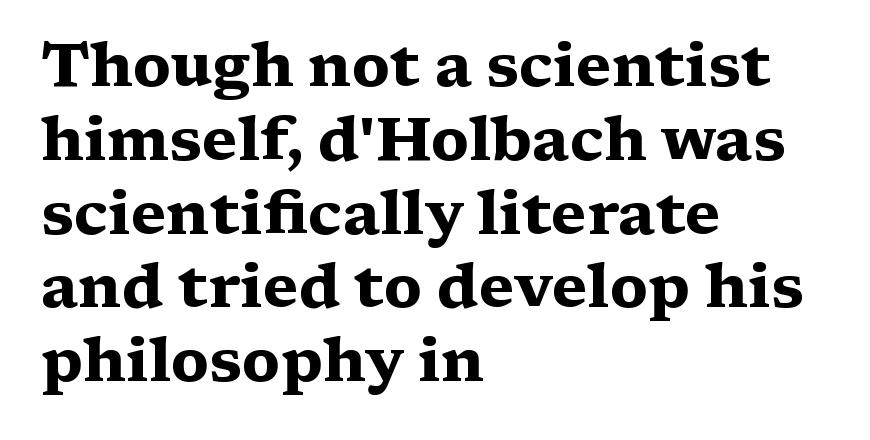
The image shows 61 px heavy, wide serif type, upright; set left-aligned, line spacing 1.21x, normal letter spacing, not underlined; medium stroke contrast and a medium x-height.
